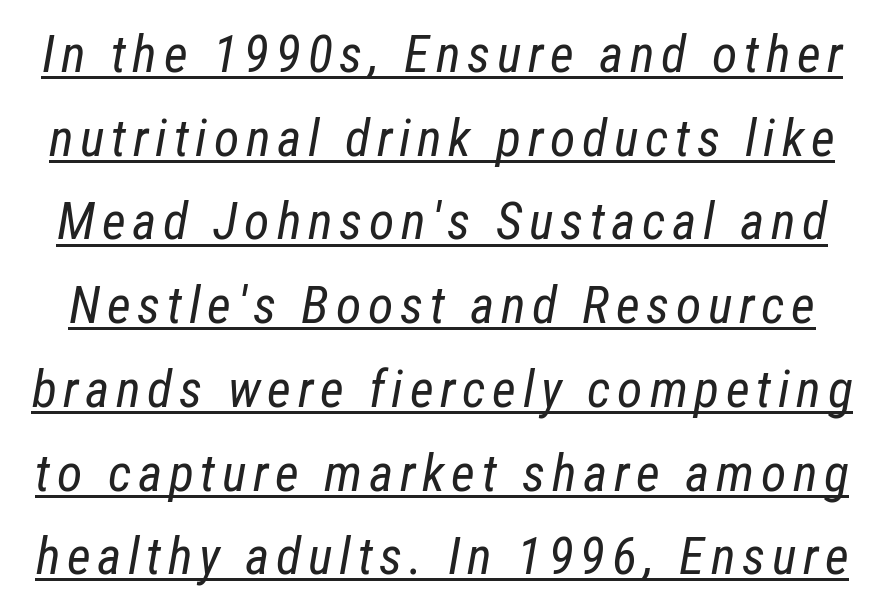
The image shows 52 px regular-weight, condensed type, italic (leaning right); set normal line spacing (1.61x), underlined; low stroke contrast and a medium x-height.
